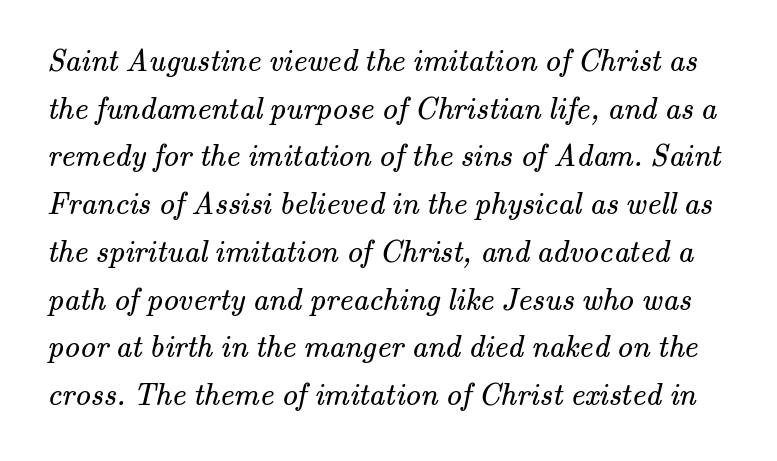
The image shows 31 px regular-weight serif type; set normal line spacing (1.54x), normal letter spacing, not underlined; medium stroke contrast and a small x-height.
